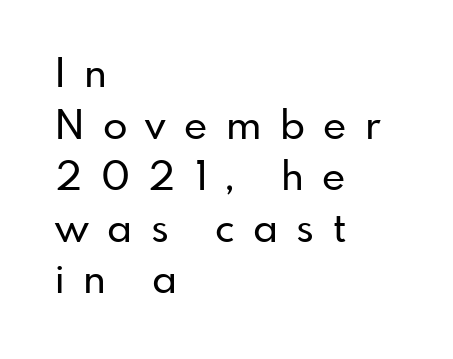
Q: Is the text italic (slanted)? A: No, it is upright.
Q: Is the typeface a serif or a sans-serif typeface? A: Sans-serif.
Q: Is the text underlined? A: No.
Q: How is the paragraph aligned? A: Left-aligned.
Q: Is the spacing between letters normal or unusually wide? A: Unusually wide.
Q: Is the spacing between lines tight, normal or loose? A: Normal.
Q: Width (condensed, normal, or wide)? A: Normal.
Q: Stroke contrast? A: Low.
Q: x-height? A: Small.
Q: Monospaced? A: No.
